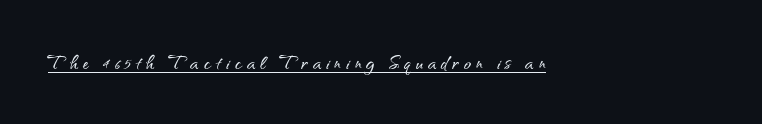
{"underline": "yes", "align": "left", "letter_spacing": "wide", "letter_spacing_em": 0.21, "glyph_px": 24}
